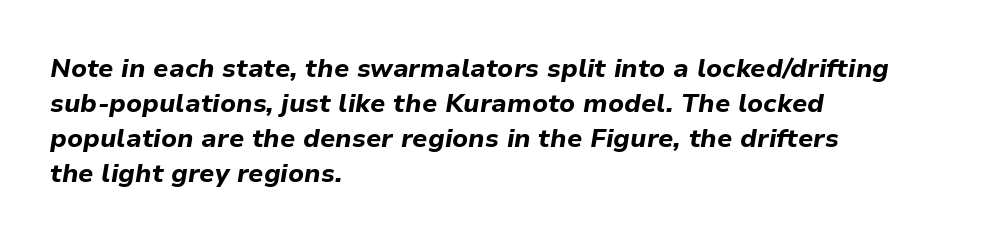
Q: Is the text bold? A: Yes.
Q: Is the text italic (slanted)? A: Yes, it leans right by about 9 degrees.
Q: Is the text underlined? A: No.
Q: How is the paragraph aligned? A: Left-aligned.
Q: Is the spacing between letters normal or unusually wide? A: Normal.
Q: Is the spacing between lines tight, normal or loose? A: Normal.
